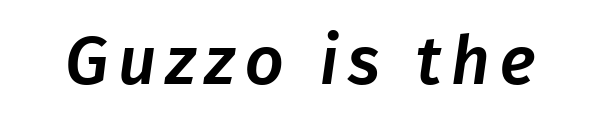
{"serif": "no", "width": "normal", "stroke_contrast": "low", "x_height": "medium", "monospaced": "no", "underline": "no", "glyph_px": 68}
